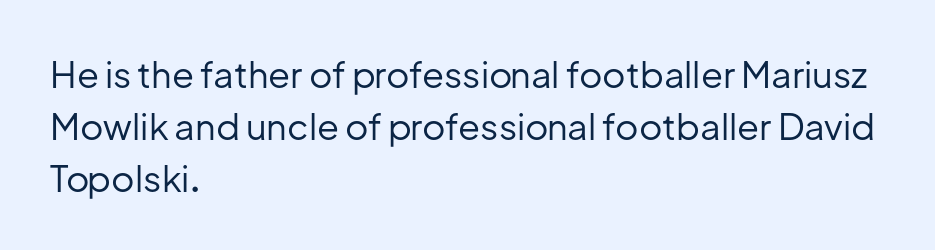
Just letters on the line, the space beneath them empty. Teacher's note: observe the even left margin — that is flush-left alignment. The line texture is even and compact thanks to regular tracking. This block has exactly the height ordinary leading produces. Is the type heavy? It reads as light-to-regular instead. The font's upright variant was chosen for this text.
